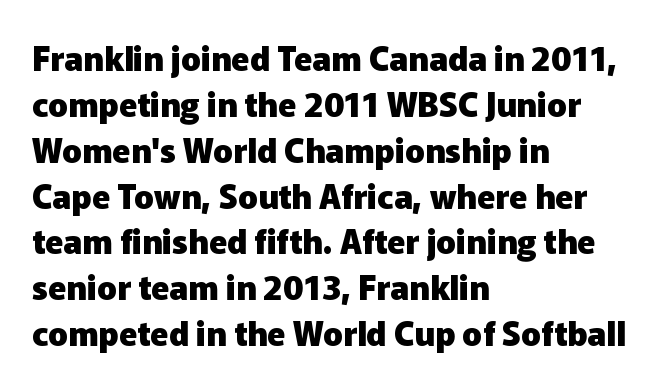
The image shows 33 px heavy sans-serif type, upright; set left-aligned, normal line spacing (1.39x), normal letter spacing, not underlined; low stroke contrast and a medium x-height.
